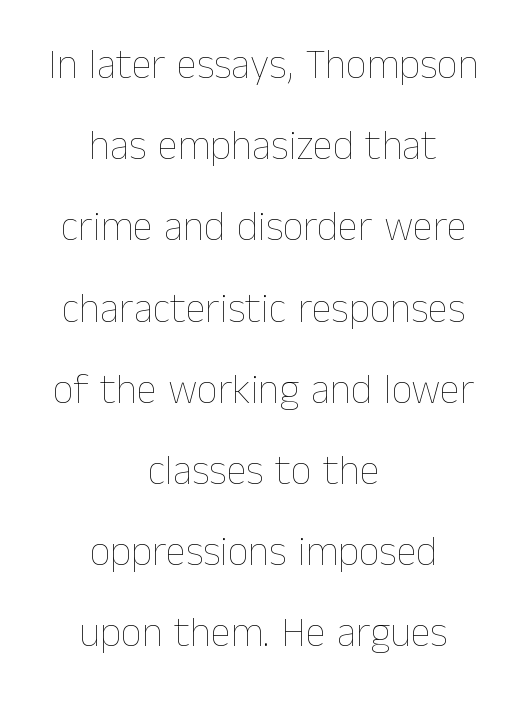
Q: Is the text bold? A: No.
Q: Is the text italic (slanted)? A: No, it is upright.
Q: Is the text underlined? A: No.
Q: How is the paragraph aligned? A: Centered.
Q: Is the spacing between letters normal or unusually wide? A: Normal.
Q: Is the spacing between lines tight, normal or loose? A: Loose.
Q: Width (condensed, normal, or wide)? A: Normal.
Q: Stroke contrast? A: Low.
Q: x-height? A: Medium.
Q: Monospaced? A: No.
